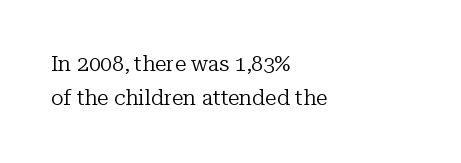
{"italic": "no", "bold": "no", "underline": "no", "align": "left", "line_spacing": "normal", "line_spacing_ratio": 1.62, "letter_spacing": "normal", "letter_spacing_em": 0.0, "glyph_px": 21}
